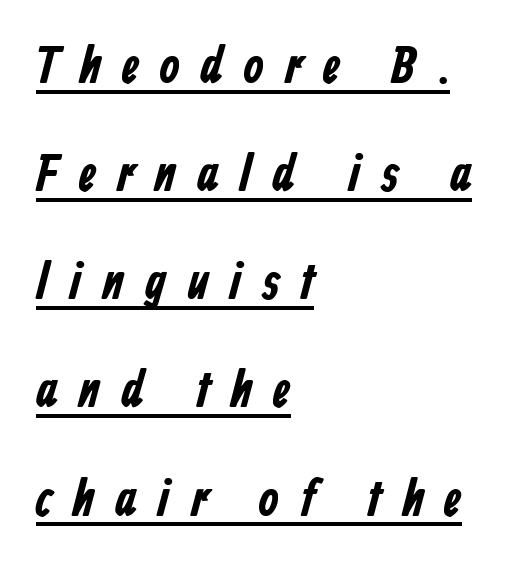
The image shows 52 px bold, condensed sans-serif type; set left-aligned, loose line spacing (2.08x), unusually wide letter spacing (+0.4 em), underlined; low stroke contrast and a medium x-height.
